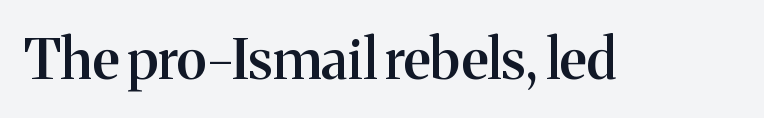
Q: Is the text bold? A: Semi-bold.
Q: Is the text italic (slanted)? A: No, it is upright.
Q: Is the typeface a serif or a sans-serif typeface? A: Serif.
Q: Is the text underlined? A: No.
Q: Is the spacing between letters normal or unusually wide? A: Normal.
Q: Width (condensed, normal, or wide)? A: Normal.
Q: Stroke contrast? A: Medium.
Q: x-height? A: Medium.
Q: Monospaced? A: No.
